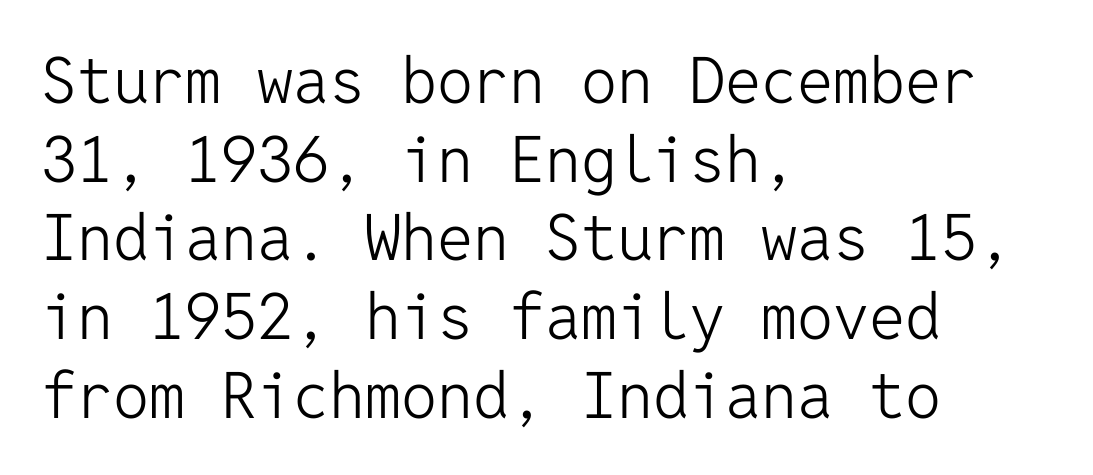
Q: Is the text bold? A: No.
Q: Is the text italic (slanted)? A: No, it is upright.
Q: Is the typeface a serif or a sans-serif typeface? A: Sans-serif.
Q: Is the text underlined? A: No.
Q: How is the paragraph aligned? A: Left-aligned.
Q: Is the spacing between letters normal or unusually wide? A: Normal.
Q: Width (condensed, normal, or wide)? A: Normal.
Q: Stroke contrast? A: Low.
Q: x-height? A: Medium.
Q: Monospaced? A: Yes.
